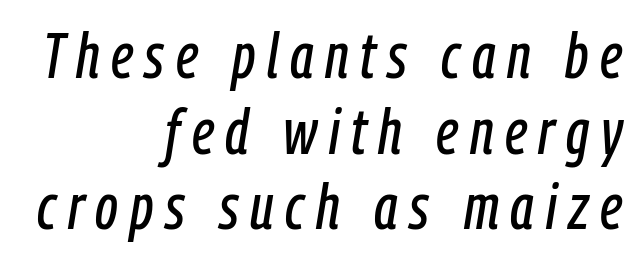
{"italic": "yes", "lean": "right", "slant_degrees": 9, "width": "condensed", "stroke_contrast": "low", "x_height": "medium", "monospaced": "no", "underline": "no", "align": "right", "line_spacing_ratio": 1.18, "glyph_px": 64}
